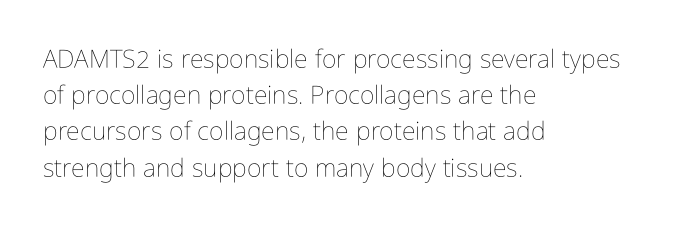
The cut favours lightness, reaching ordinary text weight at its darkest. Left-aligned paragraph, ragged on the right. There is no visible air inserted between adjacent glyphs. Has an underline been added? It has not. Upright lettering throughout. Leading matches the norm, producing a regular column.
